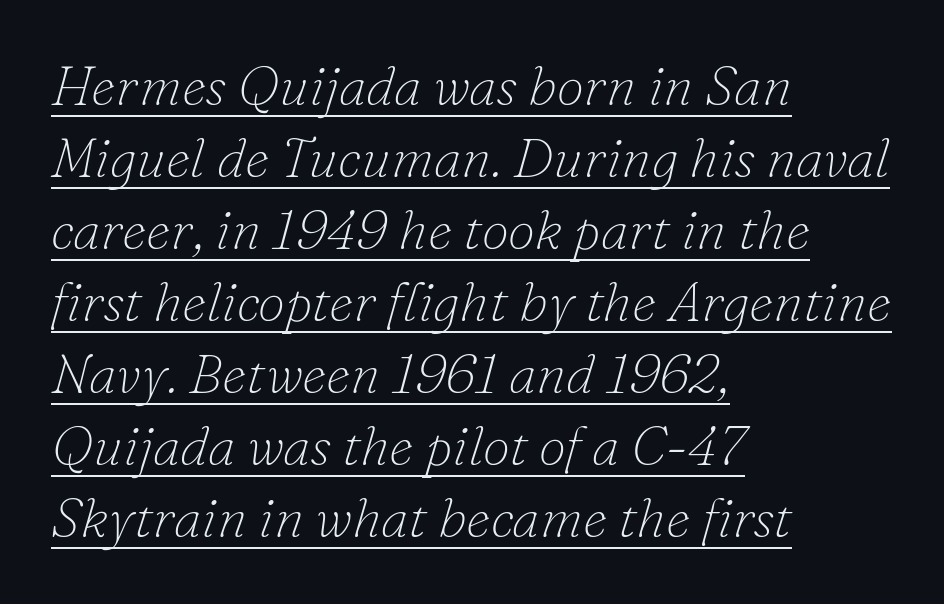
Q: Is the text bold? A: No.
Q: Is the text italic (slanted)? A: Yes, it leans right by about 16 degrees.
Q: Is the typeface a serif or a sans-serif typeface? A: Serif.
Q: Is the text underlined? A: Yes.
Q: How is the paragraph aligned? A: Left-aligned.
Q: Is the spacing between letters normal or unusually wide? A: Normal.
Q: Is the spacing between lines tight, normal or loose? A: Normal.
Q: Width (condensed, normal, or wide)? A: Normal.
Q: Stroke contrast? A: Low.
Q: x-height? A: Small.
Q: Monospaced? A: No.
